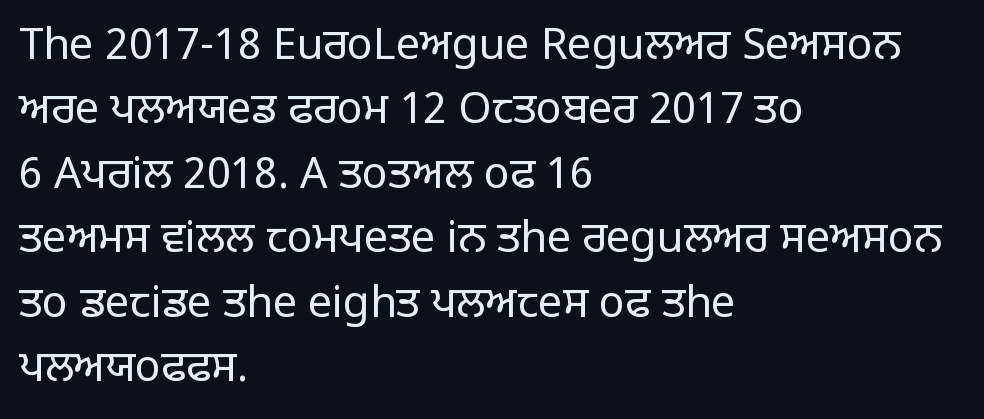
The strip under each line holds only bare page. Compared with typical paragraphs, the rows here are spaced about the same. A typesetter would call this zero additional tracking. If you drew a ruler down the left edge, every line would touch it.
